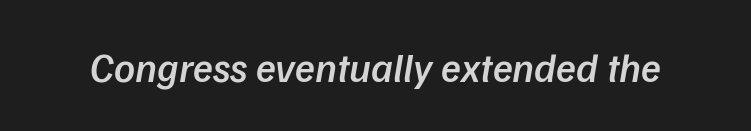
Set as a demibold, roughly 600 on the weight scale. Observe the absence of serifs on each vertical stroke in this sample. Do the characters align in a grid? No, the font is proportional. This rendering features lettering with no underline. Spacing between characters is what you'd get straight out of the box.
